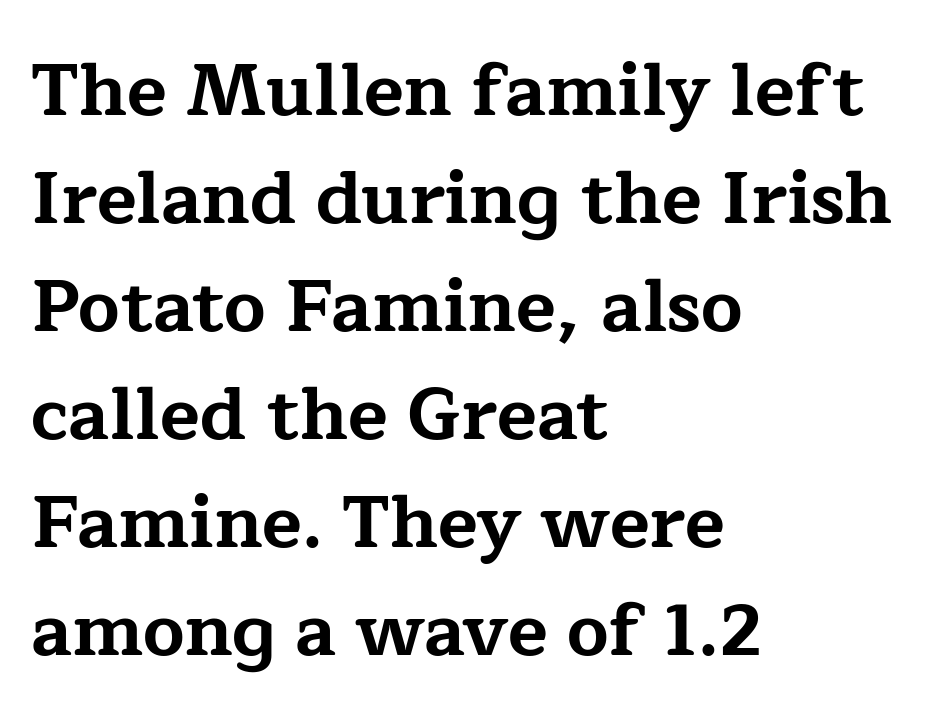
The image shows 73 px bold, wide serif type, upright; set left-aligned, normal line spacing (1.48x), normal letter spacing, not underlined; low stroke contrast and a medium x-height.
